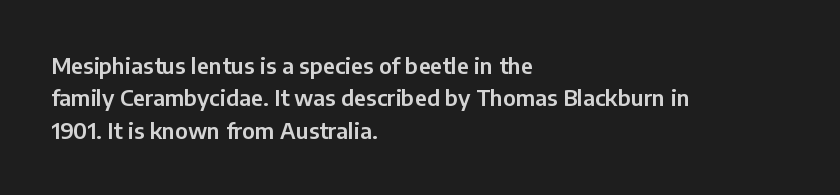
The image shows 22 px text type, upright; set left-aligned, normal line spacing (1.47x), normal letter spacing, not underlined.
